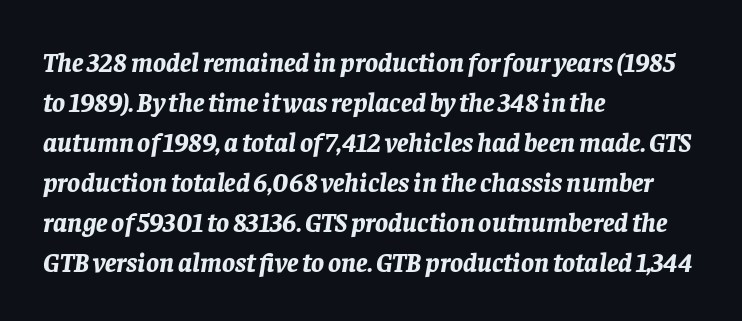
Q: Is the text bold? A: Yes.
Q: Is the text italic (slanted)? A: Yes, it leans right by about 8 degrees.
Q: Is the text underlined? A: No.
Q: How is the paragraph aligned? A: Left-aligned.
Q: Is the spacing between letters normal or unusually wide? A: Normal.
Q: Is the spacing between lines tight, normal or loose? A: Normal.
